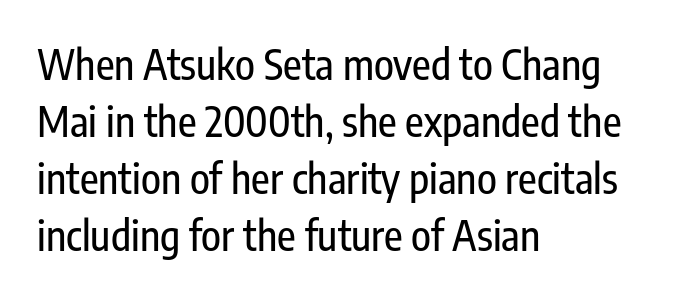
Characters follow at the spacing the type designer built in. The zone under the glyphs is completely vacant. The lettering stays uniformly vertical, giving the passage a roman look. The rendering anchors every line to the left-hand side. The rows are spaced the way most documents space them.
